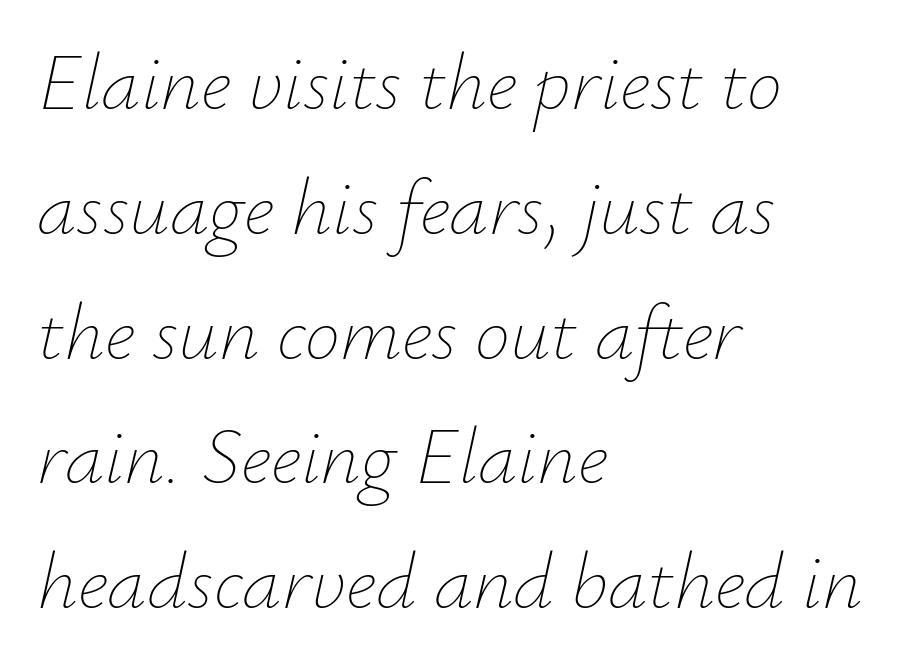
Does the lettering tilt? It does — this is italic. In terms of letterspacing, this is plain default setting. A clean baseline with only descenders dipping below it. These lines are rendered in a variable-pitch font.
